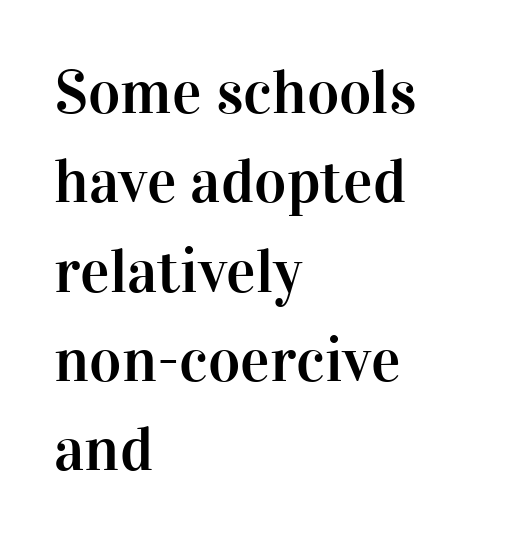
The image shows 62 px serif type, upright; set left-aligned, normal line spacing (1.44x), normal letter spacing, not underlined; high stroke contrast and a medium x-height.
